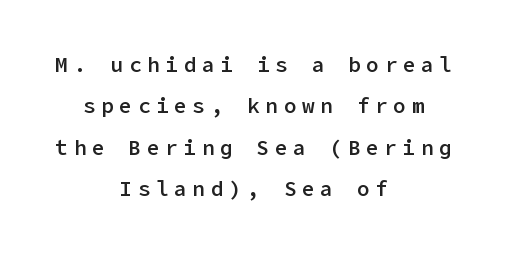
{"italic": "no", "bold": "semi", "underline": "no", "align": "center", "line_spacing": "loose", "line_spacing_ratio": 1.97, "letter_spacing": "wide", "letter_spacing_em": 0.27, "glyph_px": 21}
